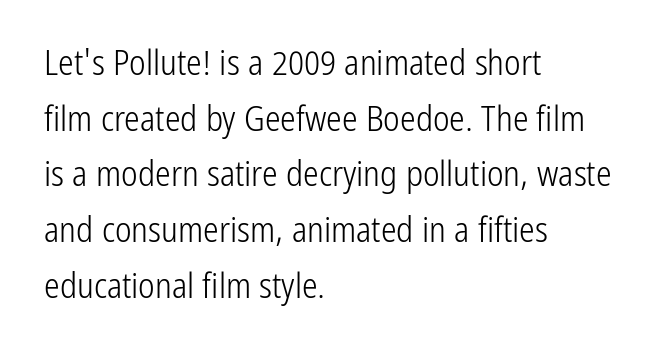
Q: Is the text bold? A: No.
Q: Is the text italic (slanted)? A: No, it is upright.
Q: Is the typeface a serif or a sans-serif typeface? A: Sans-serif.
Q: Is the text underlined? A: No.
Q: How is the paragraph aligned? A: Left-aligned.
Q: Is the spacing between letters normal or unusually wide? A: Normal.
Q: Is the spacing between lines tight, normal or loose? A: Normal.
Q: Width (condensed, normal, or wide)? A: Condensed.
Q: Stroke contrast? A: Low.
Q: x-height? A: Medium.
Q: Monospaced? A: No.
